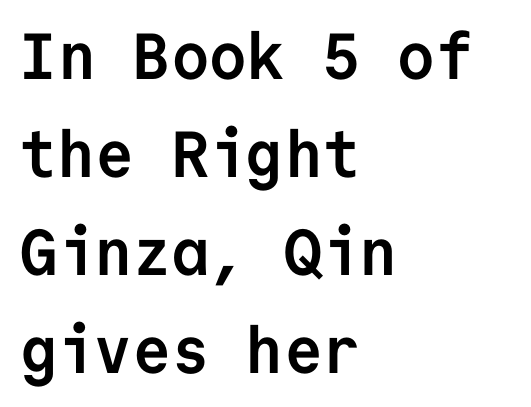
{"serif": "no", "italic": "no", "bold": "yes", "weight": "semibold", "width": "normal", "stroke_contrast": "low", "x_height": "medium", "monospaced": "yes", "underline": "no", "align": "left", "line_spacing": "normal", "line_spacing_ratio": 1.51, "letter_spacing": "normal", "letter_spacing_em": 0.0, "glyph_px": 65}
